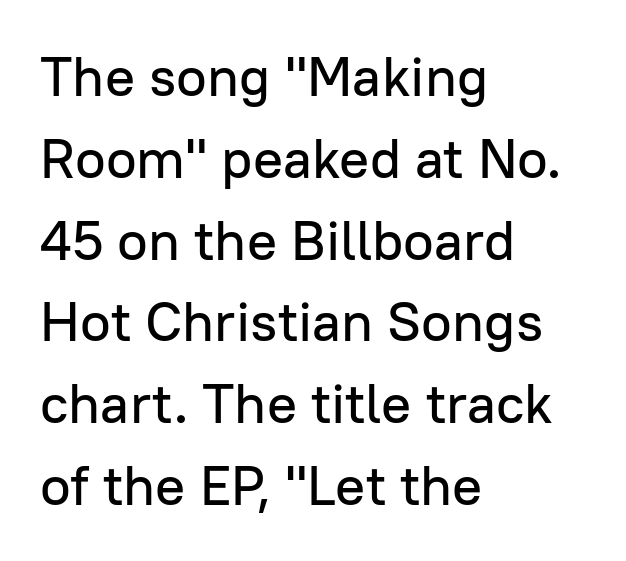
Q: Is the text italic (slanted)? A: No, it is upright.
Q: Is the typeface a serif or a sans-serif typeface? A: Sans-serif.
Q: Is the text underlined? A: No.
Q: How is the paragraph aligned? A: Left-aligned.
Q: Is the spacing between letters normal or unusually wide? A: Normal.
Q: Is the spacing between lines tight, normal or loose? A: Normal.
Q: Width (condensed, normal, or wide)? A: Normal.
Q: Stroke contrast? A: Low.
Q: x-height? A: Medium.
Q: Monospaced? A: No.
